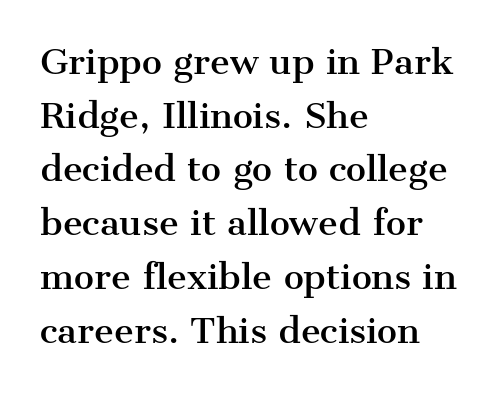
{"serif": "yes", "italic": "no", "width": "normal", "stroke_contrast": "medium", "x_height": "medium", "monospaced": "no", "underline": "no", "align": "left", "line_spacing": "normal", "line_spacing_ratio": 1.58, "letter_spacing": "normal", "letter_spacing_em": 0.0, "glyph_px": 34}
